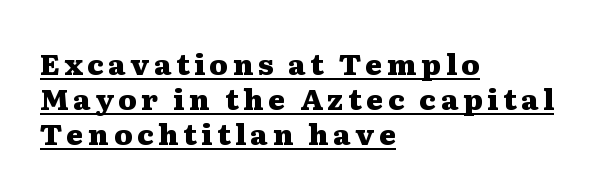
In terms of letterform style, serifs are clearly present. Posture: vertical. The lines are quadded left. Each line of the rendering has a horizontal stroke beneath the glyphs.
